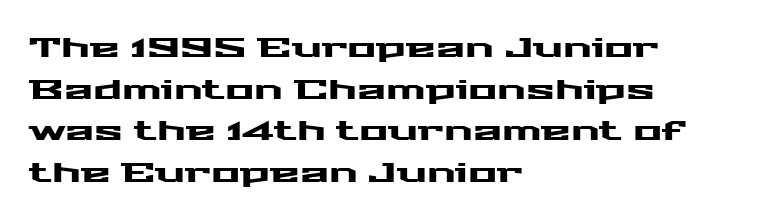
Q: Is the text italic (slanted)? A: No, it is upright.
Q: Is the text underlined? A: No.
Q: How is the paragraph aligned? A: Left-aligned.
Q: Is the spacing between letters normal or unusually wide? A: Normal.
Q: Is the spacing between lines tight, normal or loose? A: Normal.
